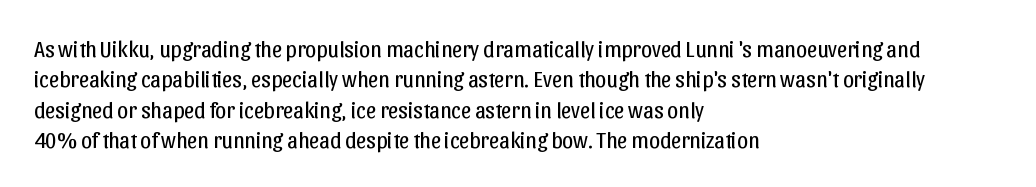
A quiet, ordinary-to-light weight characterises the typeface. The text block is weighted toward the left margin, trailing off unevenly rightward. This rendering leaves character spacing at its baseline value. Characters remain perfectly vertical along every line. The strip under each line holds only bare page.
